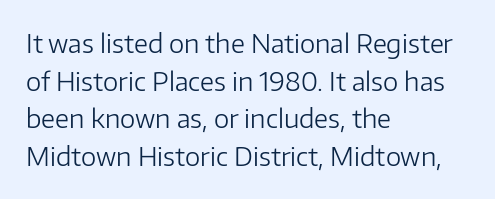
The image shows 26 px text type, upright; set left-aligned, normal line spacing (1.45x), normal letter spacing, not underlined.
